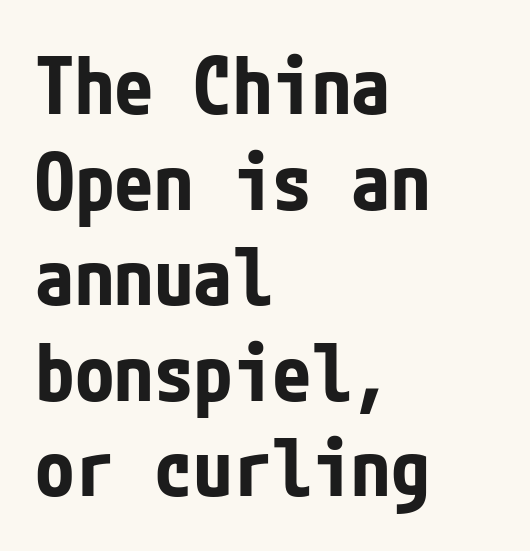
Q: Is the text bold? A: Yes.
Q: Is the text italic (slanted)? A: No, it is upright.
Q: Is the typeface a serif or a sans-serif typeface? A: Sans-serif.
Q: Is the text underlined? A: No.
Q: How is the paragraph aligned? A: Left-aligned.
Q: Is the spacing between letters normal or unusually wide? A: Normal.
Q: Width (condensed, normal, or wide)? A: Condensed.
Q: Stroke contrast? A: Low.
Q: x-height? A: Medium.
